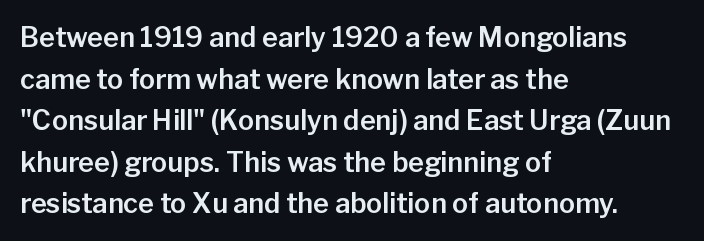
Q: Is the text italic (slanted)? A: No, it is upright.
Q: Is the text underlined? A: No.
Q: How is the paragraph aligned? A: Left-aligned.
Q: Is the spacing between letters normal or unusually wide? A: Normal.
Q: Is the spacing between lines tight, normal or loose? A: Normal.
